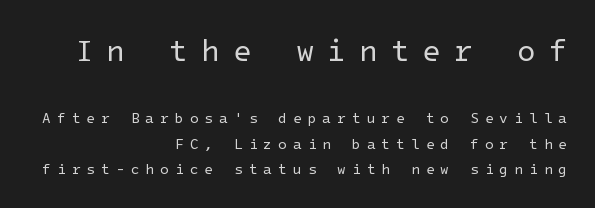
{"serif": "no", "italic": "no", "bold": "no", "weight": "regular", "width": "normal", "stroke_contrast": "low", "x_height": "medium", "underline": "no", "align": "right", "line_spacing_ratio": 1.83, "letter_spacing": "wide", "letter_spacing_em": 0.44, "larger_block": "first", "size_ratio": 2.14, "glyph_px": 30}
